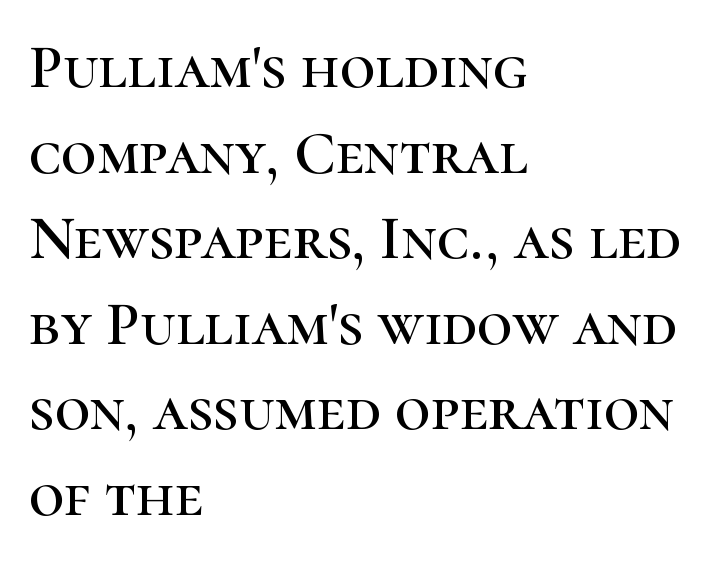
{"serif": "yes", "italic": "no", "width": "normal", "stroke_contrast": "high", "x_height": "medium", "monospaced": "no", "underline": "no", "align": "left", "line_spacing": "normal", "line_spacing_ratio": 1.38, "letter_spacing": "normal", "letter_spacing_em": 0.0, "glyph_px": 62}
